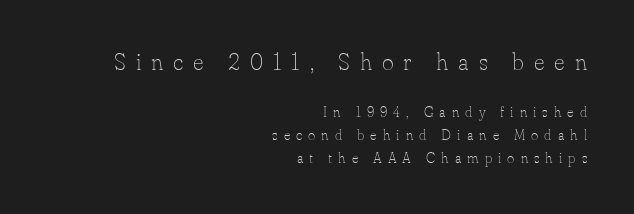
{"italic": "no", "bold": "no", "underline": "no", "align": "right", "line_spacing": "normal", "line_spacing_ratio": 1.63, "letter_spacing": "wide", "letter_spacing_em": 0.43, "larger_block": "first", "size_ratio": 1.64, "glyph_px": 23}
